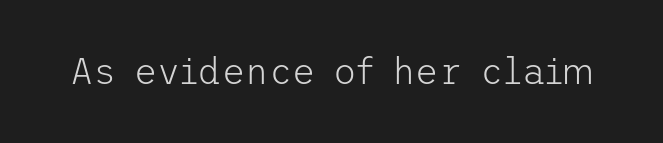
{"serif": "no", "italic": "no", "bold": "no", "weight": "light", "width": "normal", "stroke_contrast": "low", "x_height": "medium", "underline": "no", "letter_spacing": "normal", "letter_spacing_em": 0.0, "glyph_px": 36}
